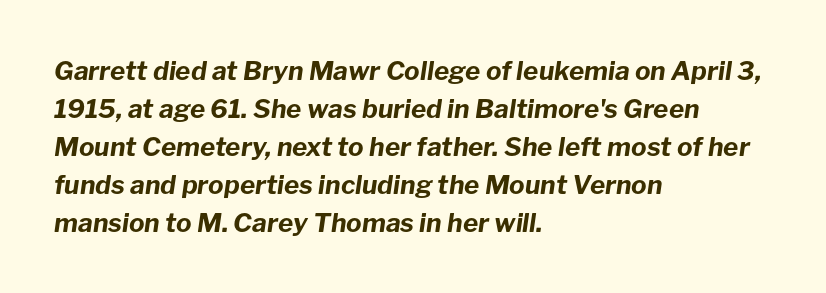
Q: Is the text bold? A: Yes.
Q: Is the text italic (slanted)? A: Yes, it leans right by about 8 degrees.
Q: Is the text underlined? A: No.
Q: How is the paragraph aligned? A: Left-aligned.
Q: Is the spacing between letters normal or unusually wide? A: Normal.
Q: Is the spacing between lines tight, normal or loose? A: Normal.
